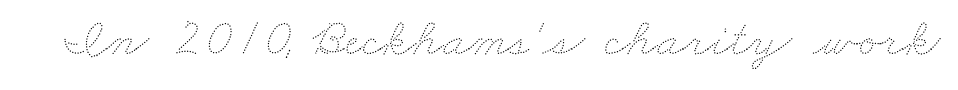
{"bold": "no", "weight": "thin", "width": "wide", "stroke_contrast": "medium", "x_height": "small", "monospaced": "no", "underline": "no", "letter_spacing": "normal", "letter_spacing_em": 0.0, "glyph_px": 53}
